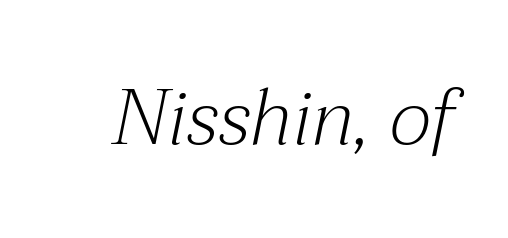
The image shows 78 px light serif type, italic (leaning right); set normal letter spacing, not underlined; medium stroke contrast and a medium x-height.
